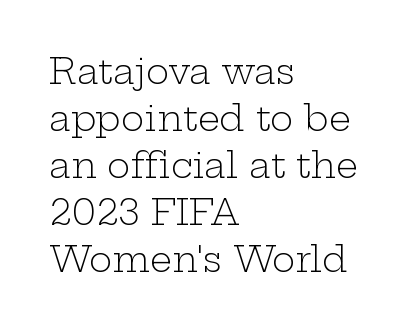
The image shows 35 px light, wide serif type, upright; set left-aligned, normal line spacing (1.34x), normal letter spacing, not underlined; low stroke contrast and a medium x-height.
